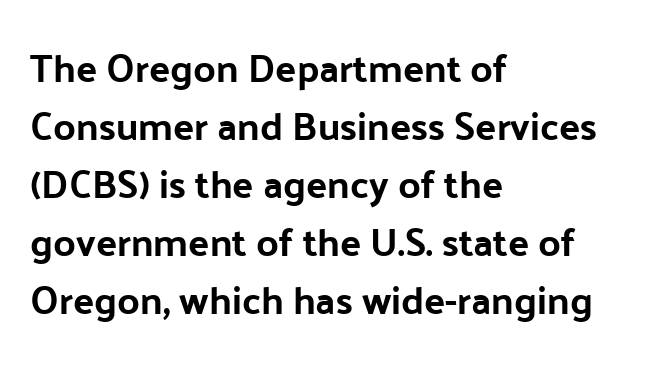
Q: Is the text italic (slanted)? A: No, it is upright.
Q: Is the typeface a serif or a sans-serif typeface? A: Sans-serif.
Q: Is the text underlined? A: No.
Q: How is the paragraph aligned? A: Left-aligned.
Q: Is the spacing between letters normal or unusually wide? A: Normal.
Q: Is the spacing between lines tight, normal or loose? A: Normal.
Q: Width (condensed, normal, or wide)? A: Normal.
Q: Stroke contrast? A: Low.
Q: x-height? A: Medium.
Q: Monospaced? A: No.
